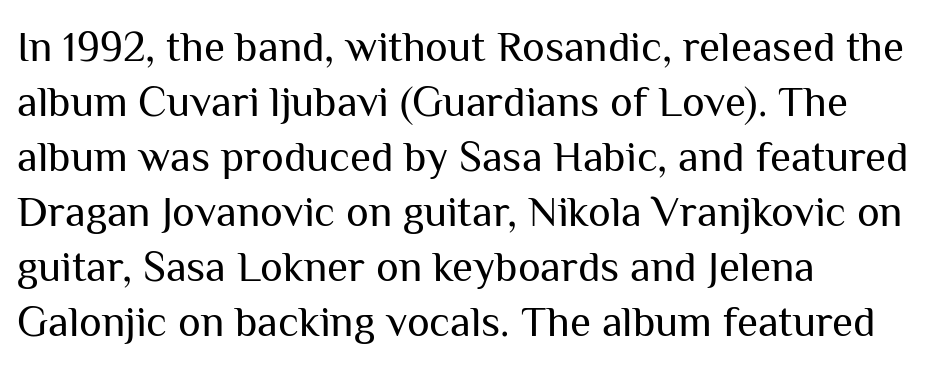
The image shows 43 px regular-weight sans-serif type, upright; set left-aligned, normal line spacing (1.28x), normal letter spacing, not underlined; medium stroke contrast and a medium x-height.
